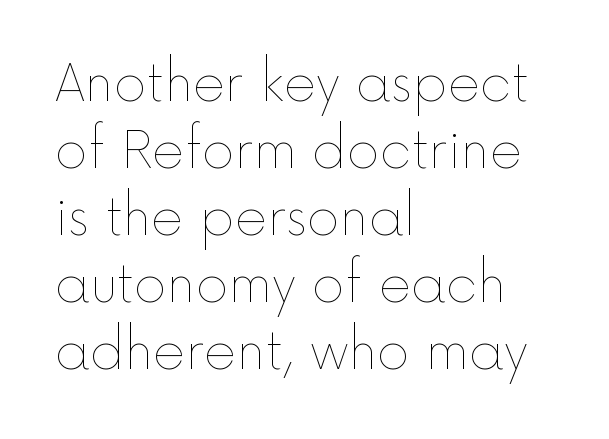
Q: Is the text bold? A: No.
Q: Is the text italic (slanted)? A: No, it is upright.
Q: Is the text underlined? A: No.
Q: How is the paragraph aligned? A: Left-aligned.
Q: Is the spacing between letters normal or unusually wide? A: Normal.
Q: Is the spacing between lines tight, normal or loose? A: Normal.
Q: Width (condensed, normal, or wide)? A: Normal.
Q: x-height? A: Medium.
Q: Monospaced? A: No.
